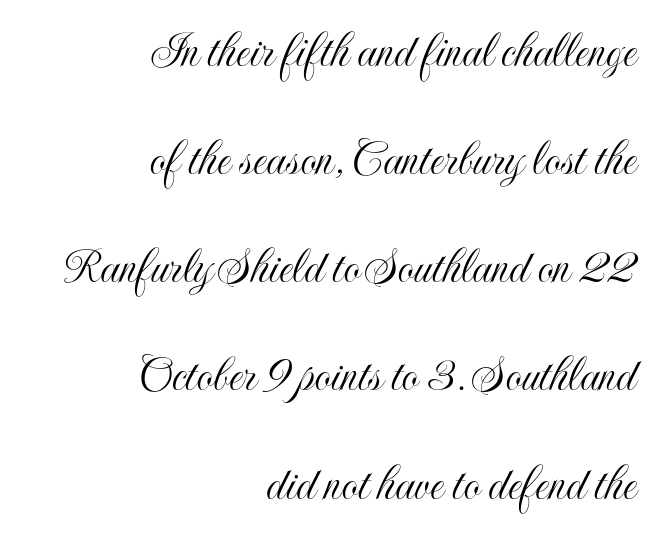
{"width": "condensed", "x_height": "small", "monospaced": "no", "underline": "no", "align": "right", "line_spacing": "loose", "line_spacing_ratio": 2.08, "letter_spacing": "normal", "letter_spacing_em": 0.0, "glyph_px": 52}
